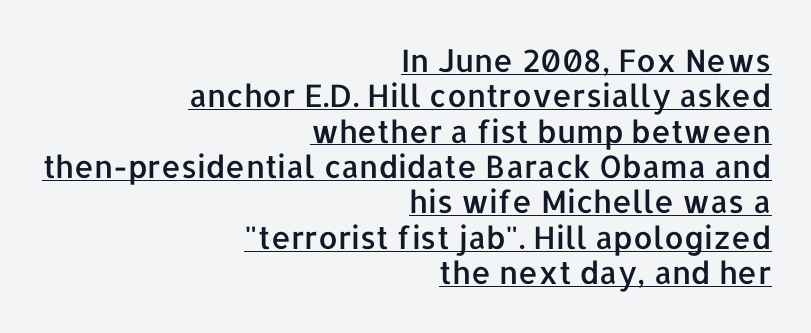
The image shows 31 px sans-serif type, upright; set right-aligned, tight line spacing (1.14x), normal letter spacing, underlined; low stroke contrast and a medium x-height.
